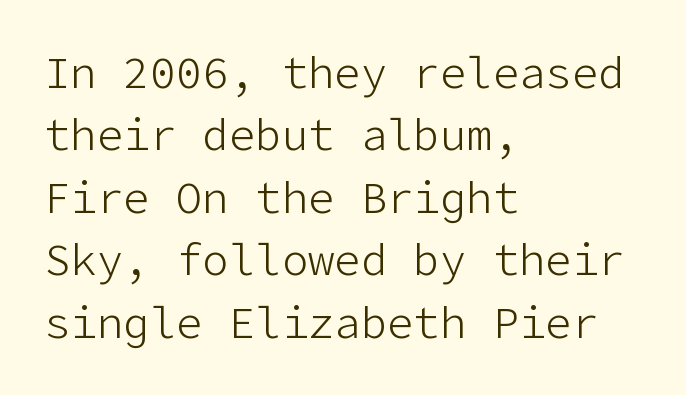
The string is rendered with underlining switched off. The typeface has the unassuming heft of standard copy or less. Is this a sans? Yes — the strokes have no serifs. Does the copy run flush right? No — it runs flush left.
